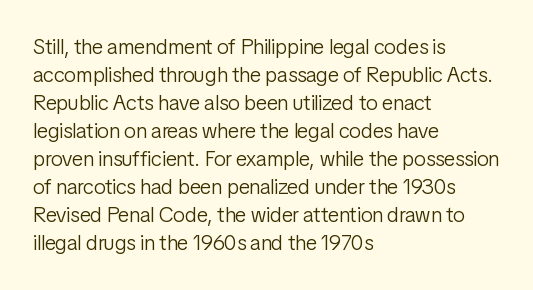
{"italic": "no", "bold": "no", "underline": "no", "align": "left", "line_spacing": "normal", "line_spacing_ratio": 1.33, "letter_spacing": "normal", "letter_spacing_em": 0.0, "glyph_px": 21}
